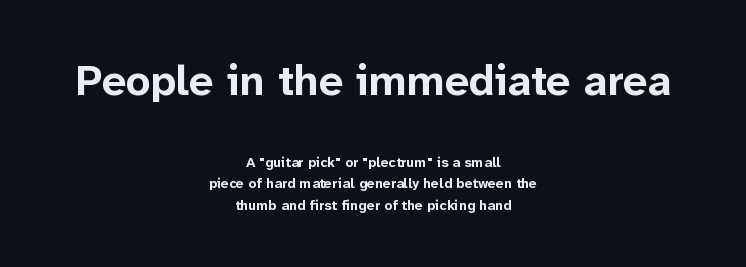
The characters look thick and weighty, a clear bold. The passage shown is typed in a proportional face where columns would drift. Line spacing here is normal. Honestly, there is no underline to notice here at all. Italic: no, the glyphs are upright roman.
